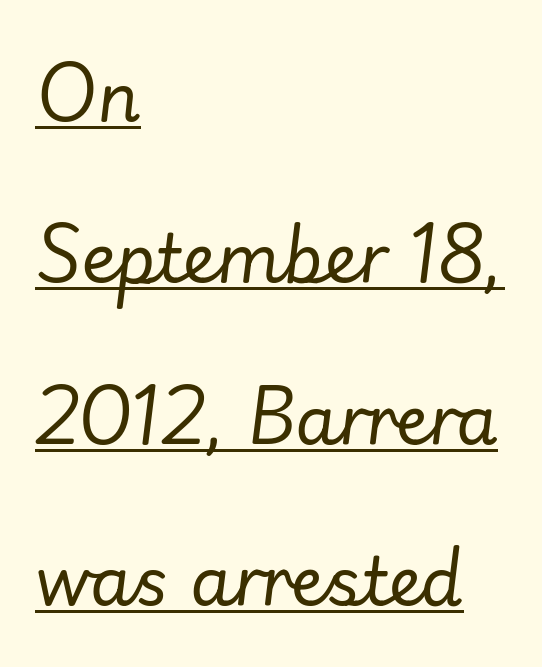
{"italic": "yes", "lean": "right", "slant_degrees": 7, "bold": "no", "weight": "regular", "width": "normal", "stroke_contrast": "low", "x_height": "small", "monospaced": "no", "underline": "yes", "align": "left", "line_spacing": "loose", "line_spacing_ratio": 2.41, "letter_spacing": "normal", "letter_spacing_em": 0.0, "glyph_px": 67}
